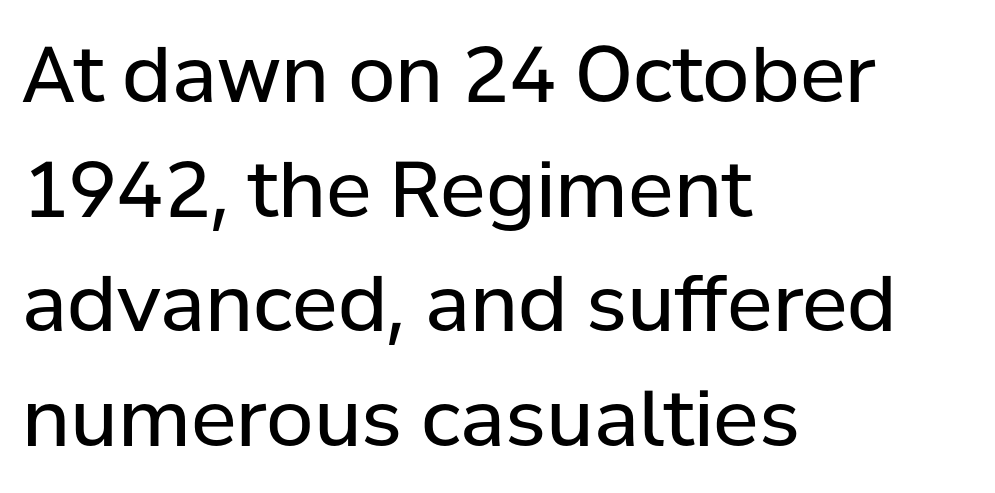
Unbolded letterforms with no extra heft. These lines are rendered in a variable-pitch font. Anything drawn beneath the words? Only blank space. The type sits square on the baseline with zero lean.
